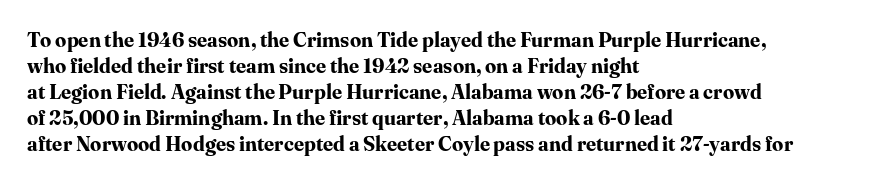
The image shows 20 px bold type, upright; set left-aligned, normal line spacing (1.3x), normal letter spacing, not underlined.
